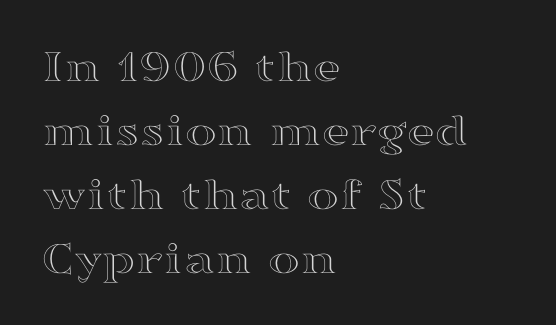
Q: Is the text italic (slanted)? A: No, it is upright.
Q: Is the text underlined? A: No.
Q: How is the paragraph aligned? A: Left-aligned.
Q: Is the spacing between letters normal or unusually wide? A: Normal.
Q: Is the spacing between lines tight, normal or loose? A: Normal.
Q: Width (condensed, normal, or wide)? A: Wide.
Q: x-height? A: Medium.
Q: Monospaced? A: No.
